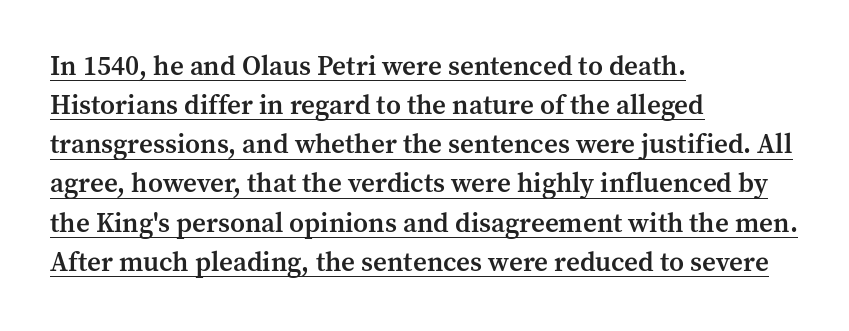
Q: Is the text bold? A: Semi-bold.
Q: Is the text italic (slanted)? A: No, it is upright.
Q: Is the text underlined? A: Yes.
Q: How is the paragraph aligned? A: Left-aligned.
Q: Is the spacing between letters normal or unusually wide? A: Normal.
Q: Is the spacing between lines tight, normal or loose? A: Normal.
